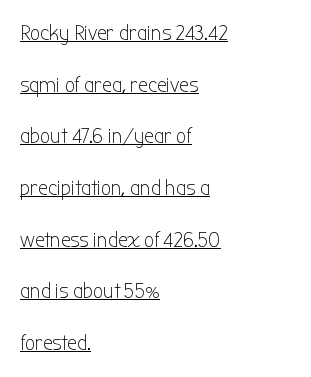
The image shows 22 px text type, upright; set left-aligned, loose line spacing (2.35x), normal letter spacing, underlined.
